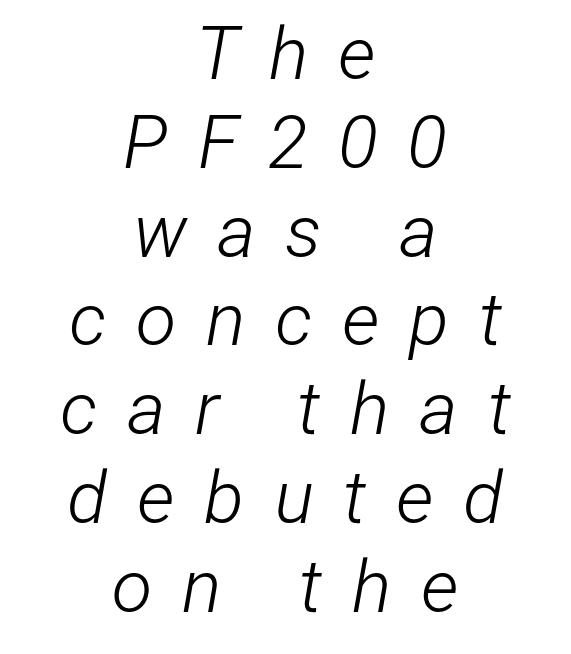
Q: Is the text bold? A: No.
Q: Is the text italic (slanted)? A: Yes, it leans right by about 12 degrees.
Q: Is the text underlined? A: No.
Q: How is the paragraph aligned? A: Centered.
Q: Is the spacing between letters normal or unusually wide? A: Unusually wide.
Q: Width (condensed, normal, or wide)? A: Condensed.
Q: Stroke contrast? A: Low.
Q: x-height? A: Medium.
Q: Monospaced? A: No.
